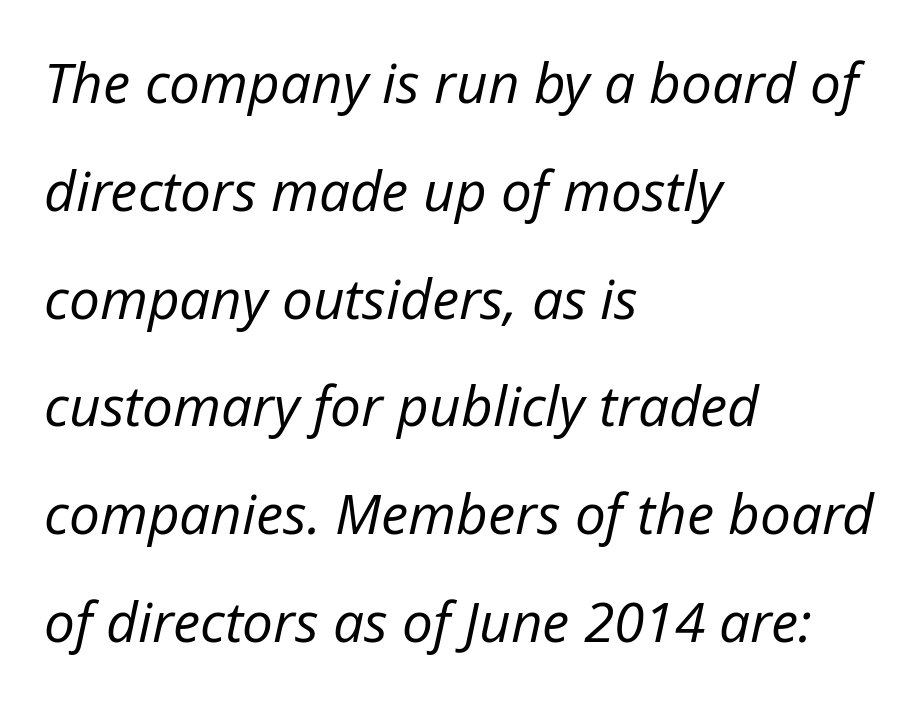
The image shows 55 px regular-weight type, italic (leaning right); set left-aligned, loose line spacing (1.96x), normal letter spacing, not underlined; low stroke contrast and a medium x-height.
